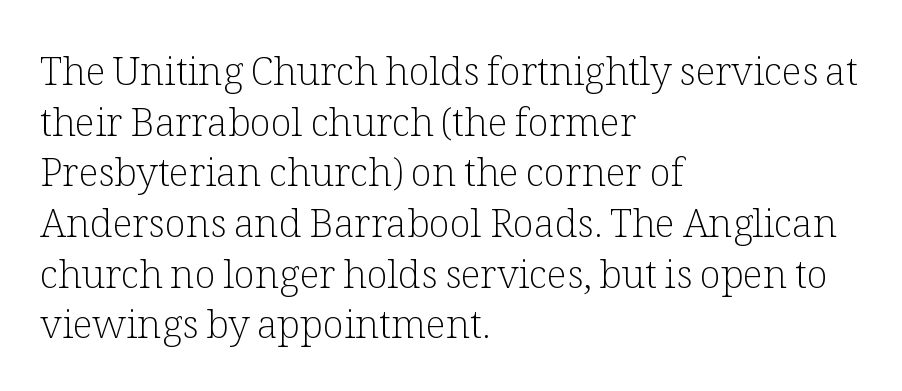
Q: Is the text bold? A: No.
Q: Is the text italic (slanted)? A: No, it is upright.
Q: Is the typeface a serif or a sans-serif typeface? A: Serif.
Q: Is the text underlined? A: No.
Q: How is the paragraph aligned? A: Left-aligned.
Q: Is the spacing between letters normal or unusually wide? A: Normal.
Q: Is the spacing between lines tight, normal or loose? A: Normal.
Q: Width (condensed, normal, or wide)? A: Normal.
Q: Stroke contrast? A: Low.
Q: x-height? A: Medium.
Q: Monospaced? A: No.
